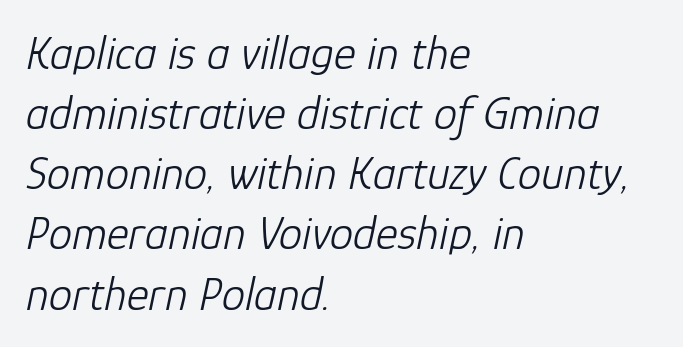
{"italic": "yes", "lean": "right", "slant_degrees": 12, "bold": "no", "weight": "light", "width": "normal", "stroke_contrast": "low", "x_height": "medium", "monospaced": "no", "underline": "no", "align": "left", "line_spacing": "normal", "line_spacing_ratio": 1.28, "letter_spacing": "normal", "letter_spacing_em": 0.0, "glyph_px": 47}
